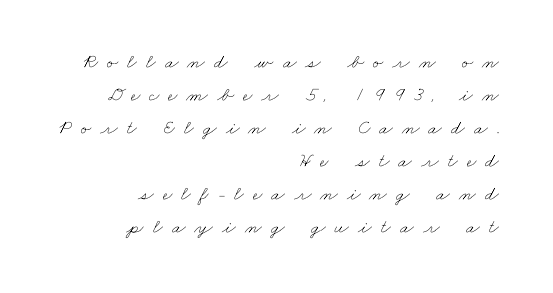
{"bold": "no", "underline": "no", "align": "right", "line_spacing": "normal", "line_spacing_ratio": 1.65, "letter_spacing": "wide", "letter_spacing_em": 0.45, "glyph_px": 20}
